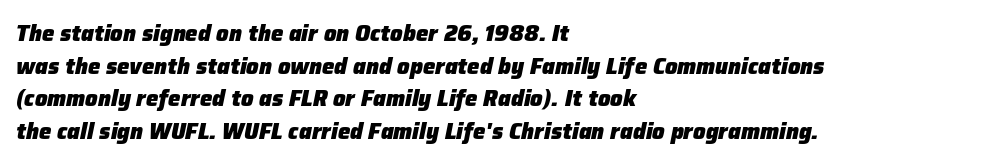
The image shows 22 px bold type, italic (leaning right); set left-aligned, normal line spacing (1.48x), normal letter spacing, not underlined.
